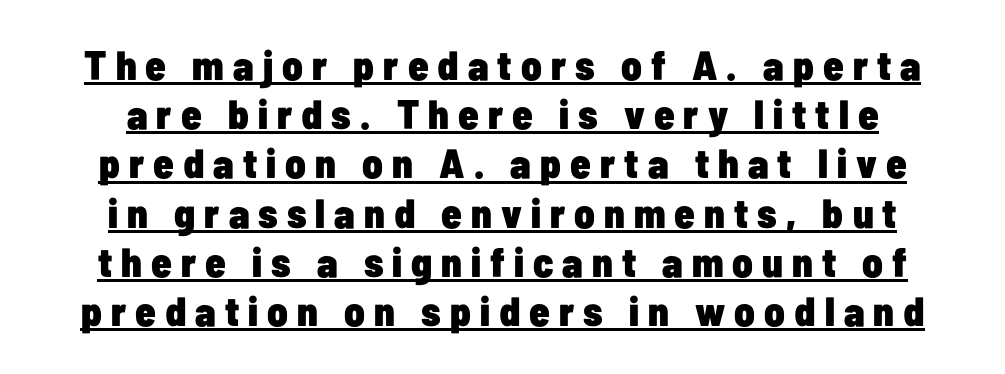
{"serif": "no", "italic": "no", "bold": "yes", "weight": "heavy", "width": "condensed", "stroke_contrast": "low", "x_height": "medium", "monospaced": "no", "underline": "yes", "line_spacing_ratio": 1.2, "letter_spacing": "wide", "letter_spacing_em": 0.22, "glyph_px": 41}
